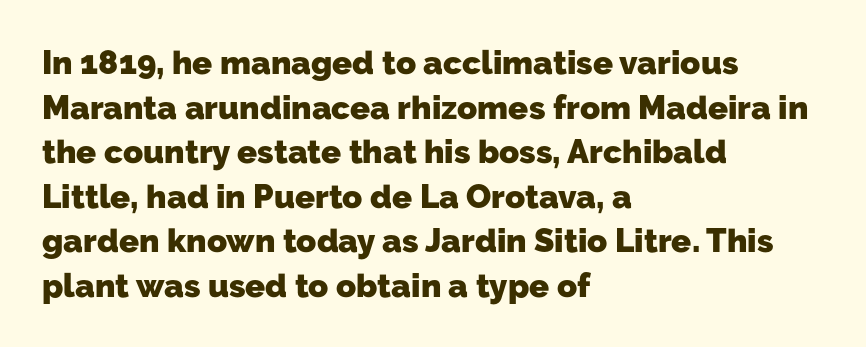
The font is running at its bold setting. The characters display no serif detailing; their extremities are plain. The line texture is even and compact thanks to regular tracking. Proportional: the letters do not fall into vertical columns.
